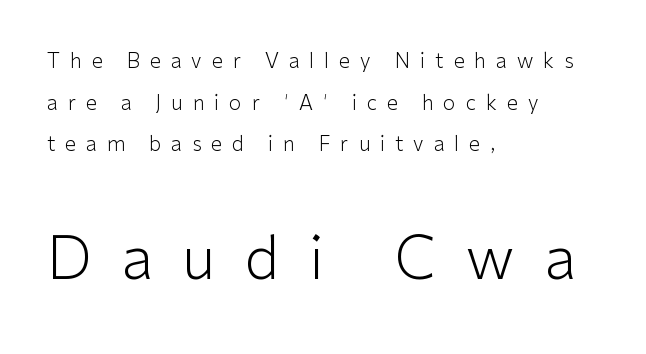
The font's upright variant was chosen for this text. Examine the stroke ends and you'll find no serifs. A typesetter would call this heavily tracked-out type. Is the block centered? No — it sits flush against the left margin. Of the two passages, the one underneath uses the larger point size. This block would shrink considerably if given ordinary leading; it's expanded now.
